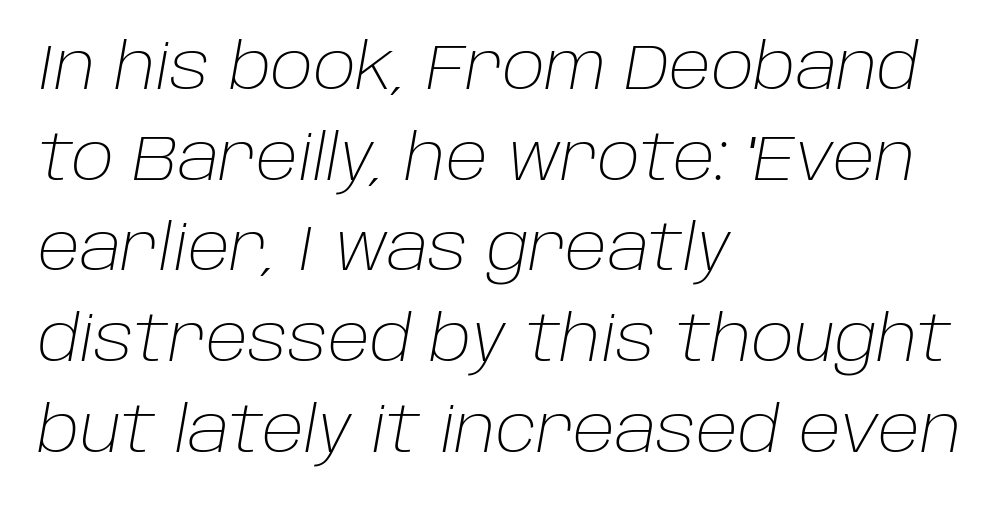
Q: Is the text bold? A: No.
Q: Is the text italic (slanted)? A: Yes, it leans right by about 10 degrees.
Q: Is the text underlined? A: No.
Q: How is the paragraph aligned? A: Left-aligned.
Q: Is the spacing between letters normal or unusually wide? A: Normal.
Q: Is the spacing between lines tight, normal or loose? A: Normal.
Q: Width (condensed, normal, or wide)? A: Normal.
Q: Stroke contrast? A: Low.
Q: x-height? A: Large.
Q: Monospaced? A: No.
